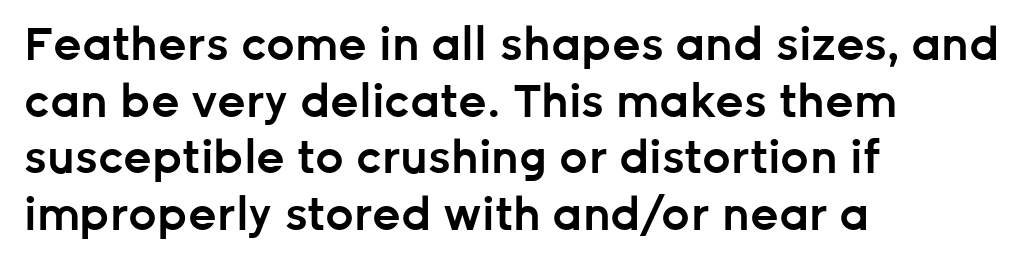
{"serif": "no", "italic": "no", "bold": "semi", "weight": "semibold", "width": "normal", "stroke_contrast": "low", "x_height": "medium", "monospaced": "no", "underline": "no", "align": "left", "line_spacing": "normal", "line_spacing_ratio": 1.26, "letter_spacing": "normal", "letter_spacing_em": 0.0, "glyph_px": 45}
